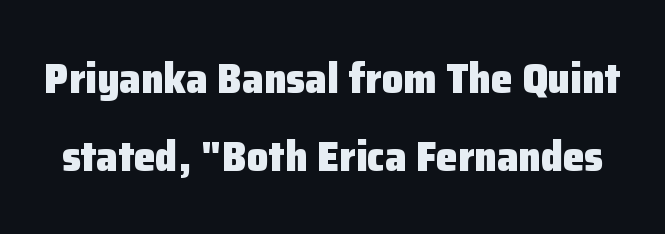
The image shows 43 px heavy sans-serif type, upright; set line spacing 1.81x, normal letter spacing, not underlined; low stroke contrast and a medium x-height.
